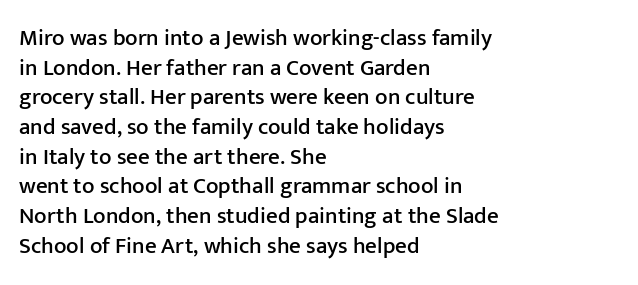
Q: Is the text italic (slanted)? A: No, it is upright.
Q: Is the text underlined? A: No.
Q: How is the paragraph aligned? A: Left-aligned.
Q: Is the spacing between letters normal or unusually wide? A: Normal.
Q: Is the spacing between lines tight, normal or loose? A: Normal.
